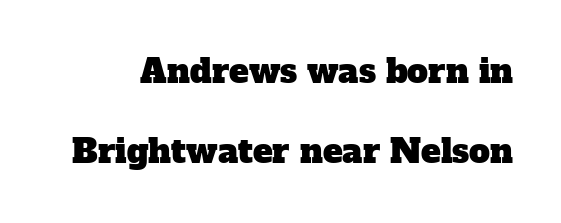
{"serif": "yes", "width": "normal", "stroke_contrast": "low", "x_height": "medium", "monospaced": "no", "underline": "no", "line_spacing": "loose", "line_spacing_ratio": 2.43, "letter_spacing": "normal", "letter_spacing_em": 0.0, "glyph_px": 33}
